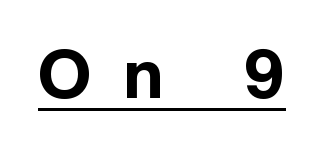
{"serif": "no", "italic": "no", "bold": "yes", "weight": "bold", "width": "normal", "x_height": "medium", "monospaced": "no", "underline": "yes", "letter_spacing": "wide", "letter_spacing_em": 0.49, "glyph_px": 67}
